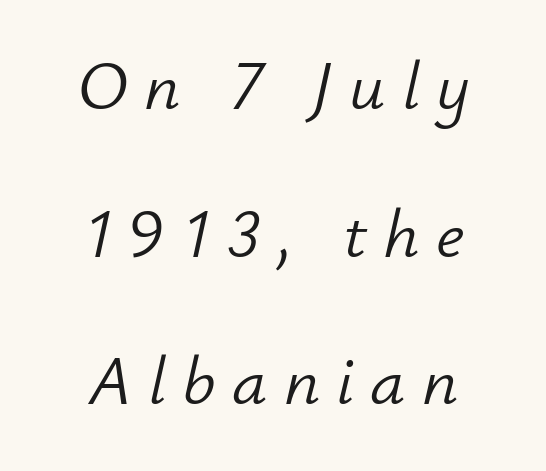
The image shows 70 px light type, italic (leaning right); set centered, loose line spacing (2.11x), unusually wide letter spacing (+0.23 em), not underlined; low stroke contrast and a small x-height.
